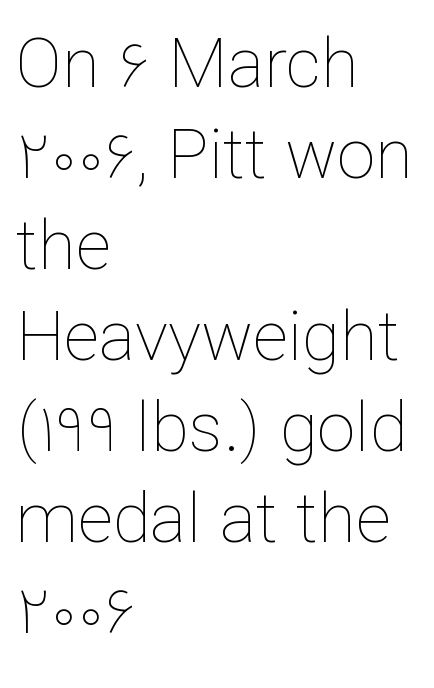
{"italic": "no", "bold": "no", "weight": "thin", "width": "normal", "stroke_contrast": "low", "x_height": "medium", "monospaced": "no", "underline": "no", "align": "left", "line_spacing": "normal", "line_spacing_ratio": 1.32, "letter_spacing": "normal", "letter_spacing_em": 0.0, "glyph_px": 69}
